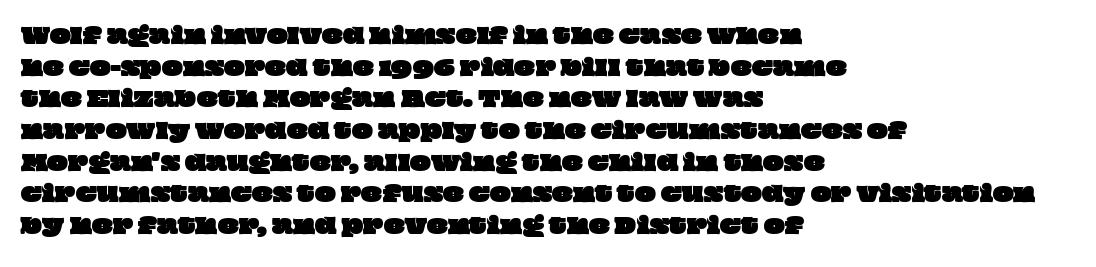
{"underline": "no", "align": "left", "line_spacing": "normal", "line_spacing_ratio": 1.44, "letter_spacing": "normal", "letter_spacing_em": 0.0, "glyph_px": 22}
